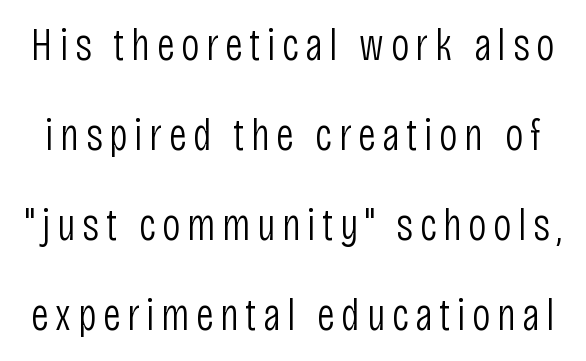
{"serif": "no", "italic": "no", "bold": "no", "weight": "light", "width": "condensed", "stroke_contrast": "low", "x_height": "large", "monospaced": "no", "underline": "no", "line_spacing": "loose", "line_spacing_ratio": 1.96, "glyph_px": 46}
